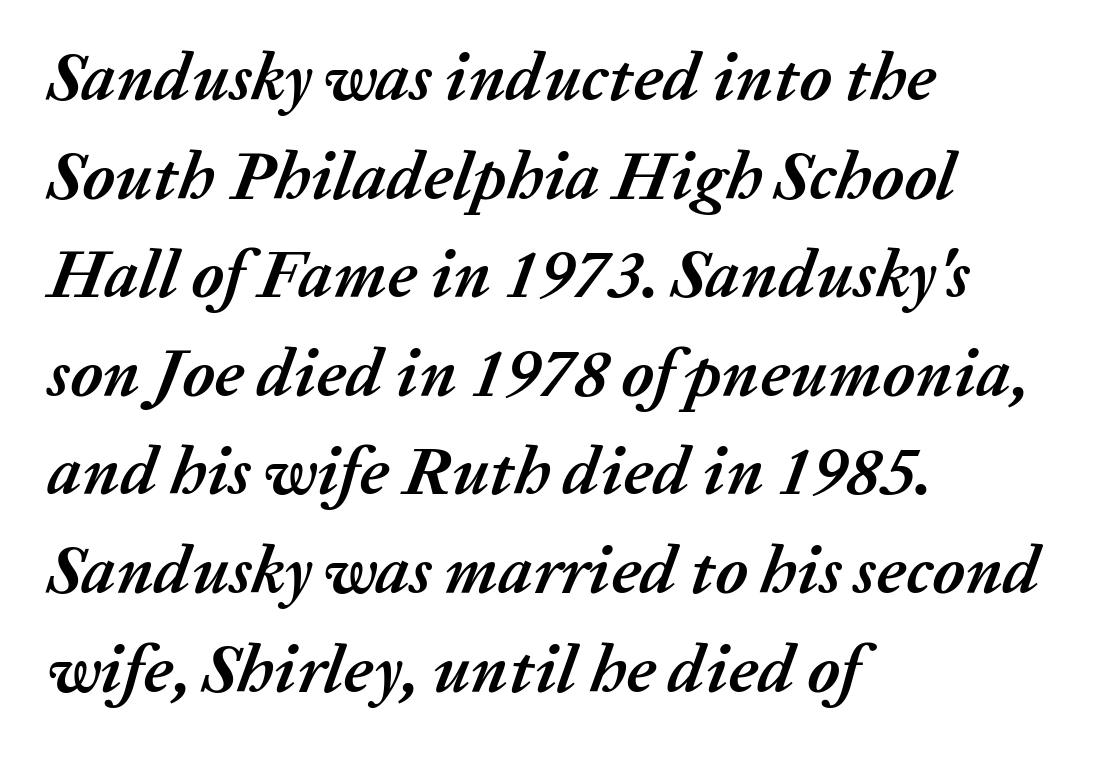
Q: Is the text bold? A: Yes.
Q: Is the text italic (slanted)? A: Yes, it leans right by about 20 degrees.
Q: Is the text underlined? A: No.
Q: How is the paragraph aligned? A: Left-aligned.
Q: Is the spacing between letters normal or unusually wide? A: Normal.
Q: Is the spacing between lines tight, normal or loose? A: Normal.
Q: Width (condensed, normal, or wide)? A: Normal.
Q: Stroke contrast? A: Medium.
Q: x-height? A: Medium.
Q: Monospaced? A: No.
